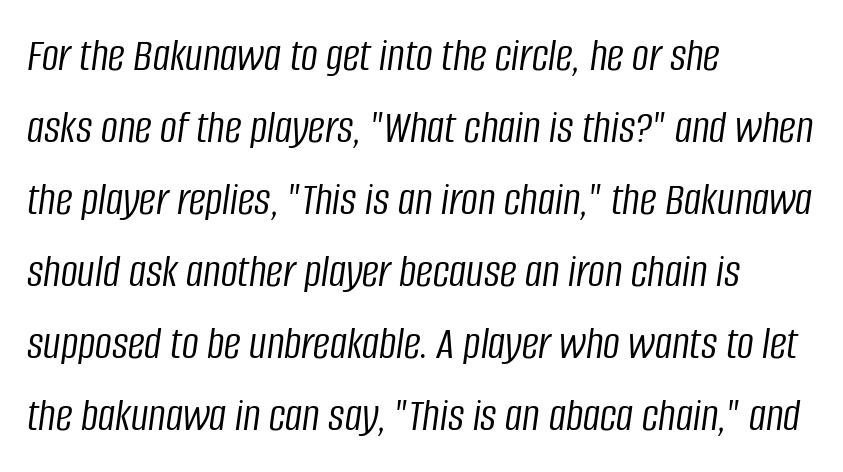
The image shows 47 px light, condensed type, italic (leaning right); set left-aligned, normal line spacing (1.53x), normal letter spacing, not underlined; low stroke contrast and a large x-height.
